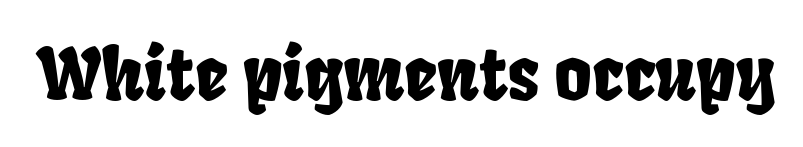
Q: Is the typeface a serif or a sans-serif typeface? A: Sans-serif.
Q: Is the text underlined? A: No.
Q: Is the spacing between letters normal or unusually wide? A: Normal.
Q: Width (condensed, normal, or wide)? A: Condensed.
Q: Stroke contrast? A: Low.
Q: x-height? A: Large.
Q: Monospaced? A: No.
